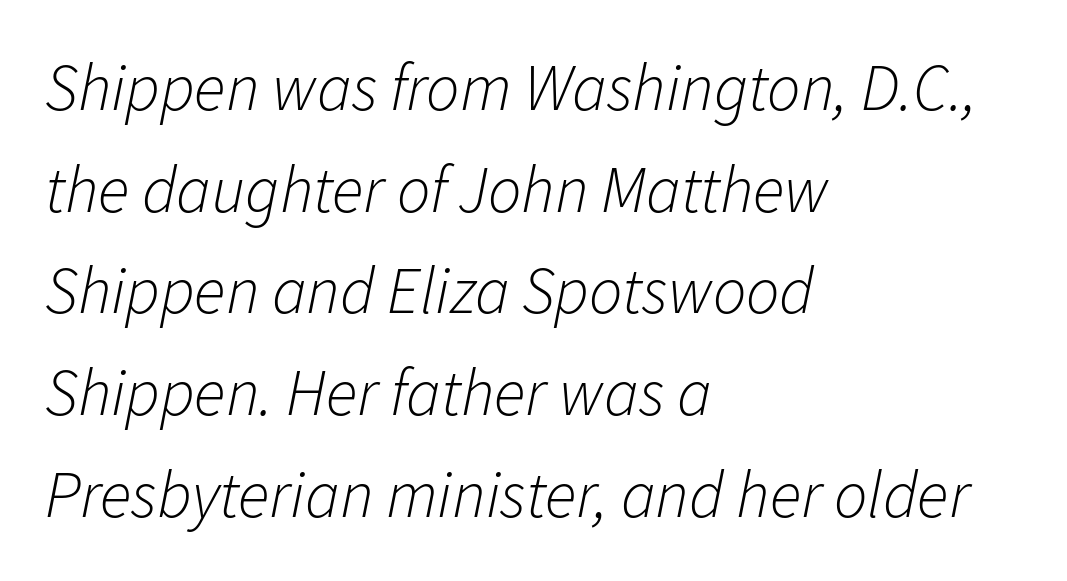
Q: Is the text bold? A: No.
Q: Is the text italic (slanted)? A: Yes, it leans right by about 11 degrees.
Q: Is the text underlined? A: No.
Q: How is the paragraph aligned? A: Left-aligned.
Q: Is the spacing between letters normal or unusually wide? A: Normal.
Q: Is the spacing between lines tight, normal or loose? A: Normal.
Q: Width (condensed, normal, or wide)? A: Normal.
Q: Stroke contrast? A: Low.
Q: x-height? A: Medium.
Q: Monospaced? A: No.
